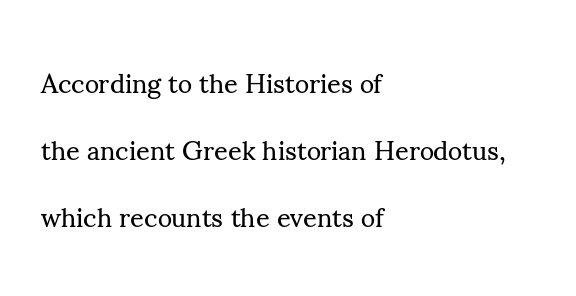
Q: Is the text bold? A: No.
Q: Is the text italic (slanted)? A: No, it is upright.
Q: Is the text underlined? A: No.
Q: How is the paragraph aligned? A: Left-aligned.
Q: Is the spacing between letters normal or unusually wide? A: Normal.
Q: Is the spacing between lines tight, normal or loose? A: Loose.
